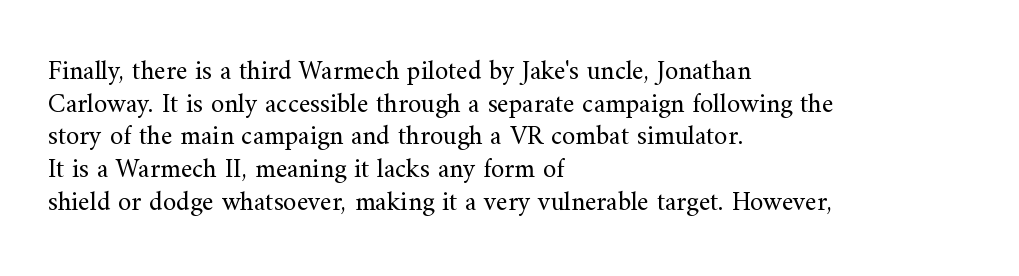
The image shows 27 px text type, upright; set left-aligned, line spacing 1.21x, normal letter spacing, not underlined.
